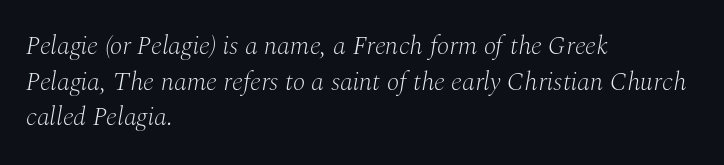
Q: Is the text bold? A: No.
Q: Is the text italic (slanted)? A: Yes, it leans right by about 10 degrees.
Q: Is the text underlined? A: No.
Q: How is the paragraph aligned? A: Left-aligned.
Q: Is the spacing between letters normal or unusually wide? A: Normal.
Q: Is the spacing between lines tight, normal or loose? A: Normal.
